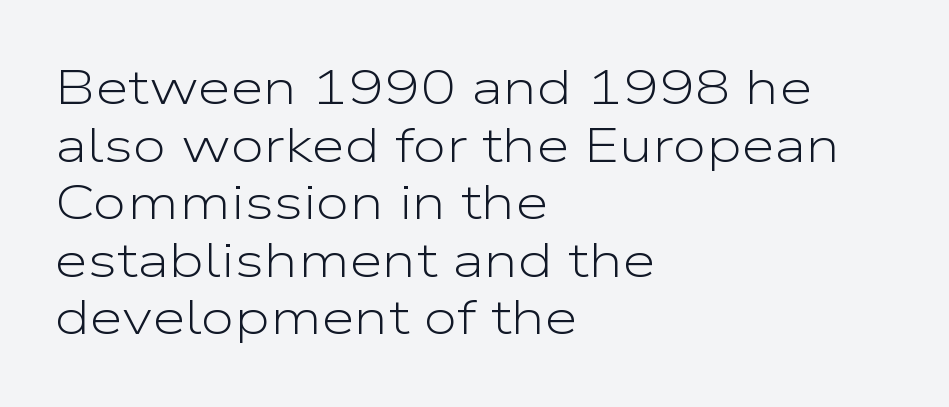
The image shows 48 px light, wide sans-serif type, upright; set left-aligned, line spacing 1.2x, normal letter spacing, not underlined; low stroke contrast and a medium x-height.
